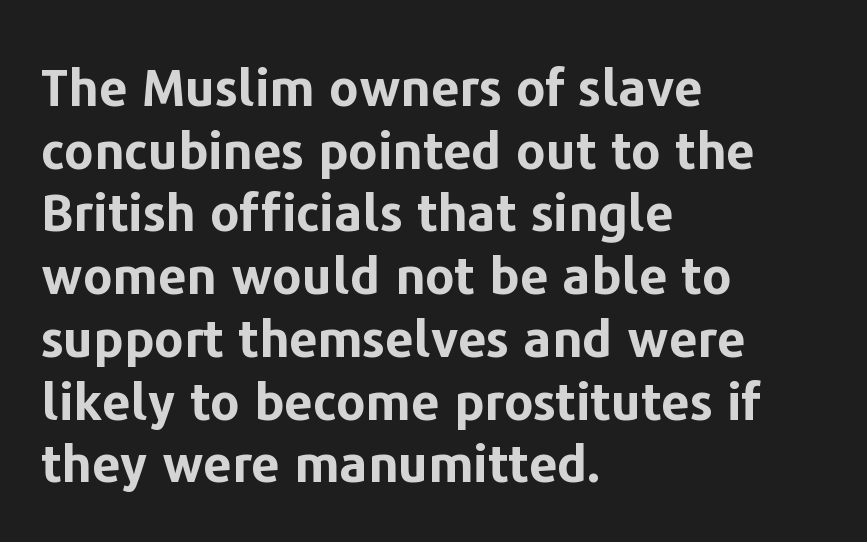
Summary of weight: heavy, a full bold. Check where the strokes stop: nothing finishes them off — pure sans. Letter spacing: default. Each line starts at the same left margin while the right side varies. Nope, not italic — everything's standing straight. These lines are rendered in a variable-pitch font.
